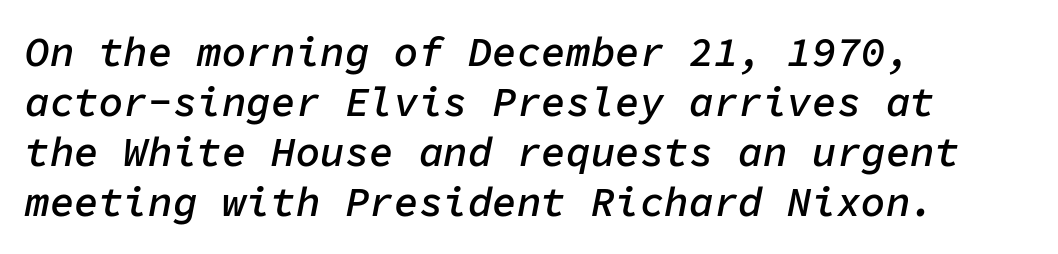
The image shows 41 px semibold type, italic (leaning right), monospaced; set left-aligned, line spacing 1.22x, normal letter spacing, not underlined; low stroke contrast and a medium x-height.
